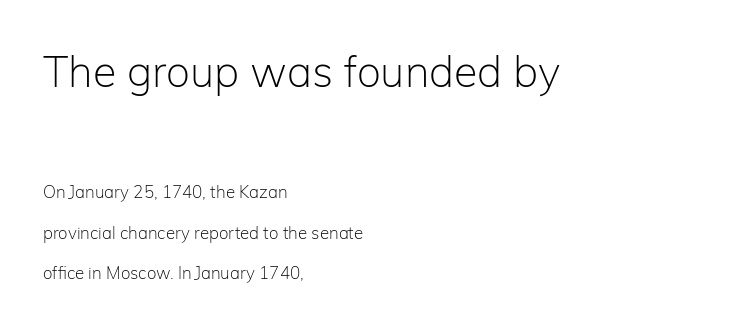
Q: Is the text bold? A: No.
Q: Is the text italic (slanted)? A: No, it is upright.
Q: Is the typeface a serif or a sans-serif typeface? A: Sans-serif.
Q: Is the text underlined? A: No.
Q: How is the paragraph aligned? A: Left-aligned.
Q: Is the spacing between letters normal or unusually wide? A: Normal.
Q: Is the spacing between lines tight, normal or loose? A: Loose.
Q: Which block of text is set in a larger size, the first (top) or the second (bottom)? A: The first (top) one.
Q: Width (condensed, normal, or wide)? A: Normal.
Q: Stroke contrast? A: Low.
Q: x-height? A: Medium.
Q: Monospaced? A: No.
